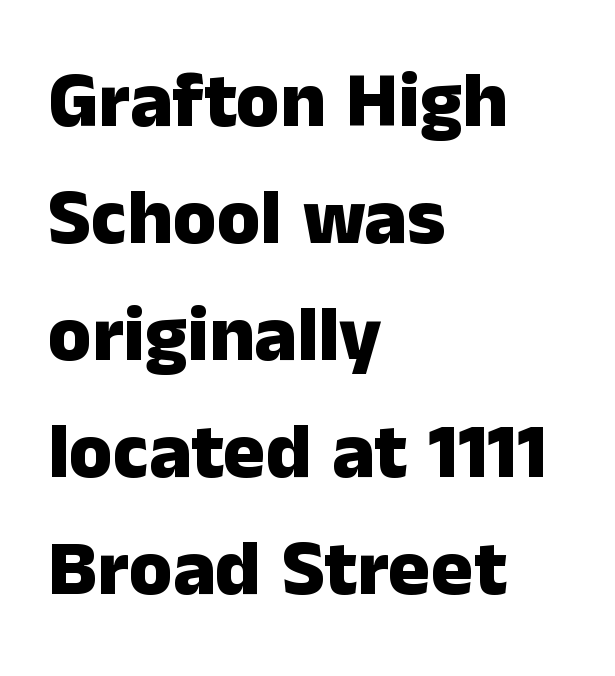
The image shows 79 px heavy sans-serif type, upright; set left-aligned, normal line spacing (1.48x), normal letter spacing, not underlined; low stroke contrast and a medium x-height.
